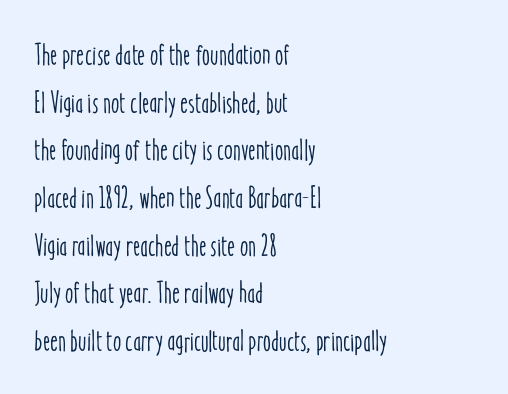
Q: Is the text italic (slanted)? A: No, it is upright.
Q: Is the text underlined? A: No.
Q: How is the paragraph aligned? A: Left-aligned.
Q: Is the spacing between letters normal or unusually wide? A: Normal.
Q: Is the spacing between lines tight, normal or loose? A: Normal.
Q: Width (condensed, normal, or wide)? A: Condensed.
Q: Stroke contrast? A: Low.
Q: x-height? A: Medium.
Q: Monospaced? A: No.
